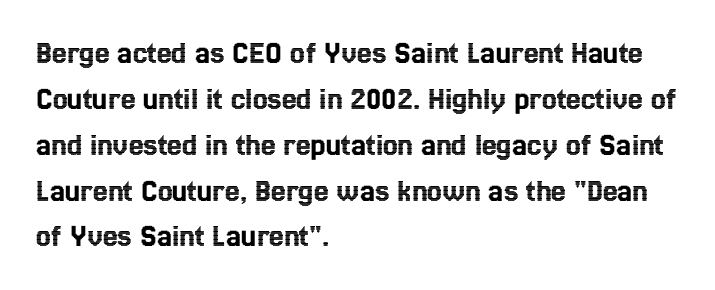
{"italic": "no", "width": "condensed", "x_height": "medium", "monospaced": "no", "underline": "no", "align": "left", "line_spacing": "normal", "line_spacing_ratio": 1.39, "letter_spacing": "normal", "letter_spacing_em": 0.0, "glyph_px": 33}
